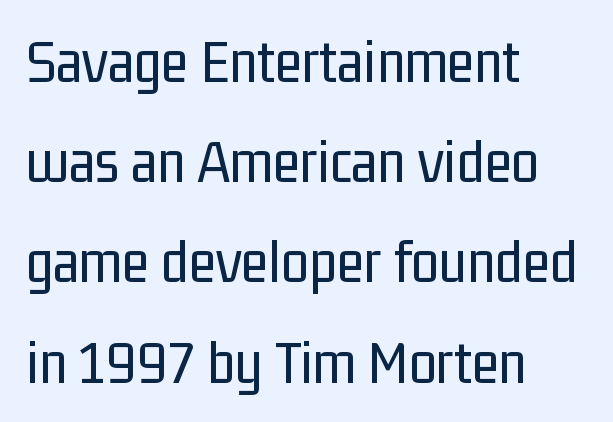
The image shows 63 px regular-weight, condensed sans-serif type, upright; set left-aligned, normal line spacing (1.59x), normal letter spacing, not underlined; low stroke contrast and a medium x-height.
